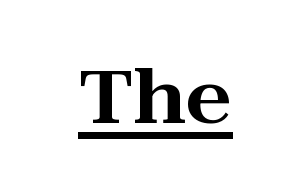
Designer's note — italics off, roman on. Think of a printed novel: that variable character pitch is what you see here. Here the glyphs are tracked normally, forming tight word shapes. Glance below the letters and you will spot a drawn line.
